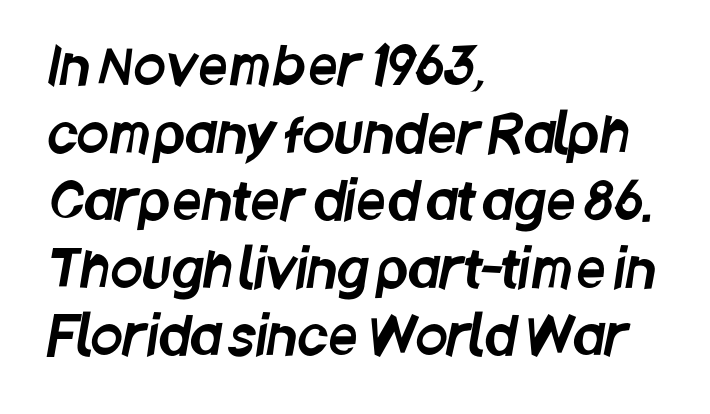
Reading down the block, your eye returns to a fixed left position each line. Note the varied advance widths — an 'i' is clearly narrower than an 'm'. Check where the strokes stop: nothing finishes them off — pure sans. The letters sit at their default tracking, neither squeezed nor spread.
